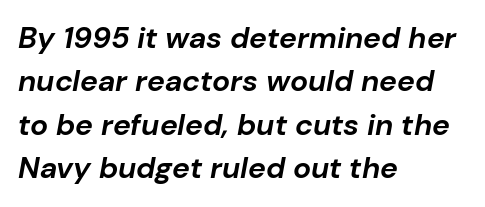
One-word summary of the alignment: left. The glyphs are unaccompanied by any horizontal stroke below them. These lines keep a tight, regular rhythm from letter to letter. Is there much room between lines? A standard amount, neither cramped nor airy.
